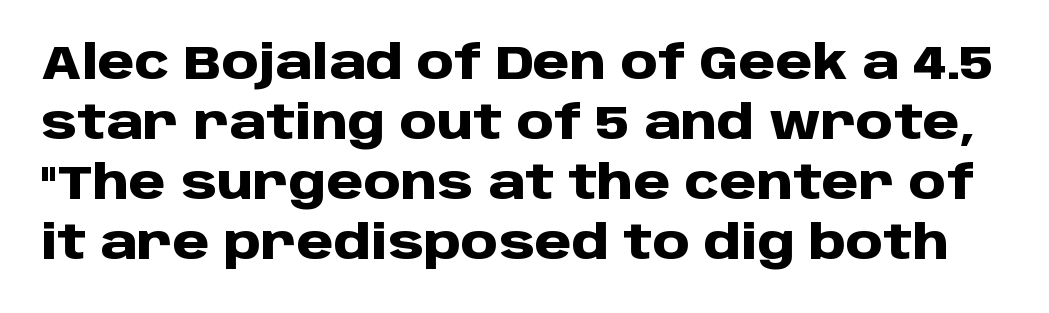
{"serif": "no", "italic": "no", "bold": "yes", "weight": "heavy", "width": "normal", "stroke_contrast": "low", "x_height": "large", "monospaced": "no", "underline": "no", "line_spacing": "normal", "line_spacing_ratio": 1.28, "letter_spacing": "normal", "letter_spacing_em": 0.0, "glyph_px": 47}
